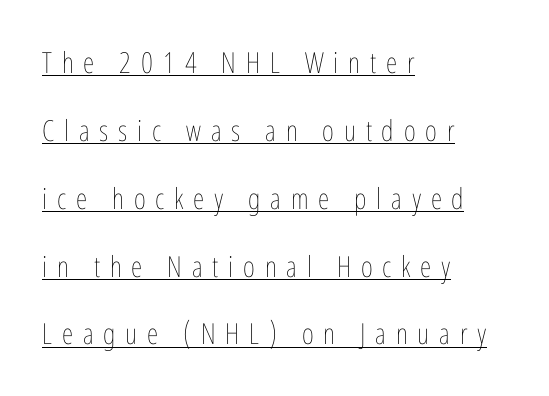
The image shows 29 px thin, condensed type, upright; set left-aligned, loose line spacing (2.34x), unusually wide letter spacing (+0.34 em), underlined; low stroke contrast and a medium x-height.
